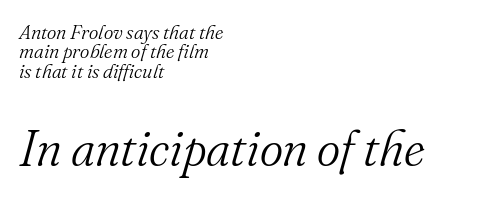
The image shows 50 px light serif type, italic (leaning right); set left-aligned, tight line spacing (0.97x), normal letter spacing, not underlined; the second (bottom) block is 2.5x larger; medium stroke contrast and a small x-height.
